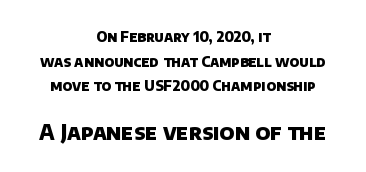
{"bold": "yes", "underline": "no", "align": "center", "line_spacing_ratio": 1.76, "letter_spacing": "normal", "letter_spacing_em": 0.0, "larger_block": "second", "size_ratio": 1.5, "glyph_px": 21}
